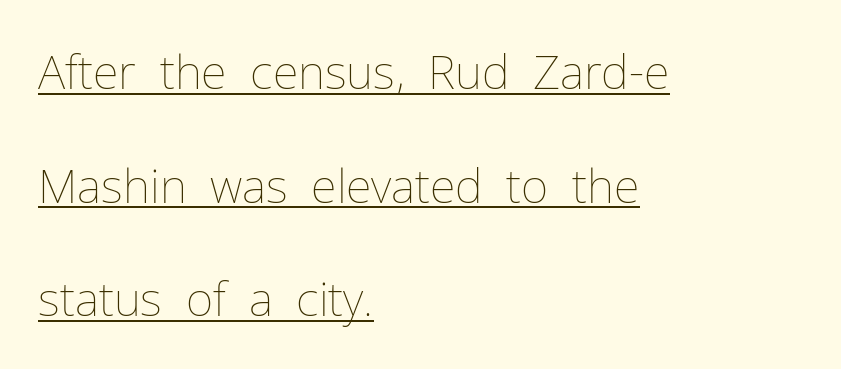
These lines are set flush left with a ragged right edge. Character widths vary here, with narrow letters taking less room than wide ones. The lettering stays uniformly vertical, giving the passage a roman look. A continuous stroke trails under the words, as in a hyperlink. Inter-character spacing is left at the font's built-in metrics. What's the leading like? Stretched, with rows far apart.
